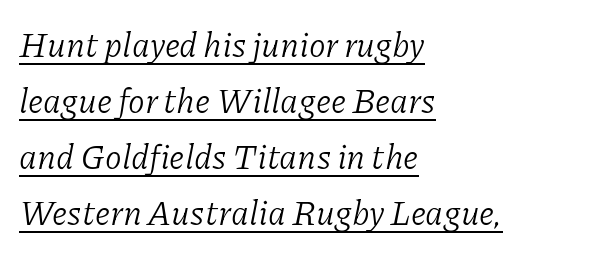
Q: Is the text bold? A: No.
Q: Is the text italic (slanted)? A: Yes, it leans right by about 11 degrees.
Q: Is the typeface a serif or a sans-serif typeface? A: Serif.
Q: Is the text underlined? A: Yes.
Q: How is the paragraph aligned? A: Left-aligned.
Q: Is the spacing between letters normal or unusually wide? A: Normal.
Q: Is the spacing between lines tight, normal or loose? A: Normal.
Q: Width (condensed, normal, or wide)? A: Normal.
Q: Stroke contrast? A: Low.
Q: x-height? A: Medium.
Q: Monospaced? A: No.
